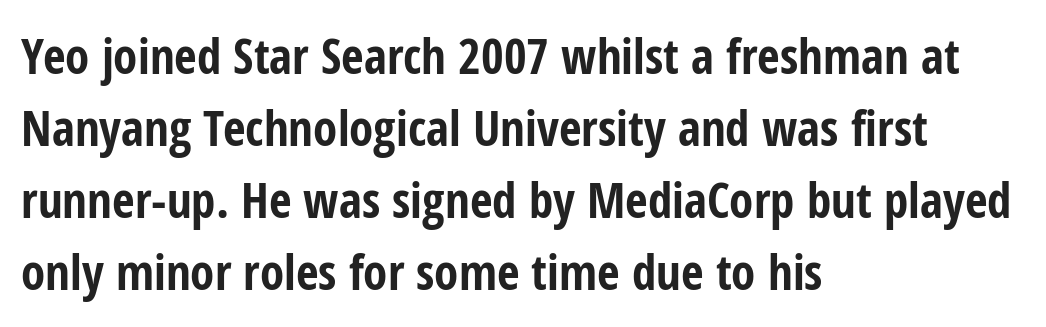
Q: Is the text bold? A: Yes.
Q: Is the text italic (slanted)? A: No, it is upright.
Q: Is the typeface a serif or a sans-serif typeface? A: Sans-serif.
Q: Is the text underlined? A: No.
Q: How is the paragraph aligned? A: Left-aligned.
Q: Is the spacing between letters normal or unusually wide? A: Normal.
Q: Is the spacing between lines tight, normal or loose? A: Normal.
Q: Width (condensed, normal, or wide)? A: Condensed.
Q: Stroke contrast? A: Low.
Q: x-height? A: Medium.
Q: Monospaced? A: No.
